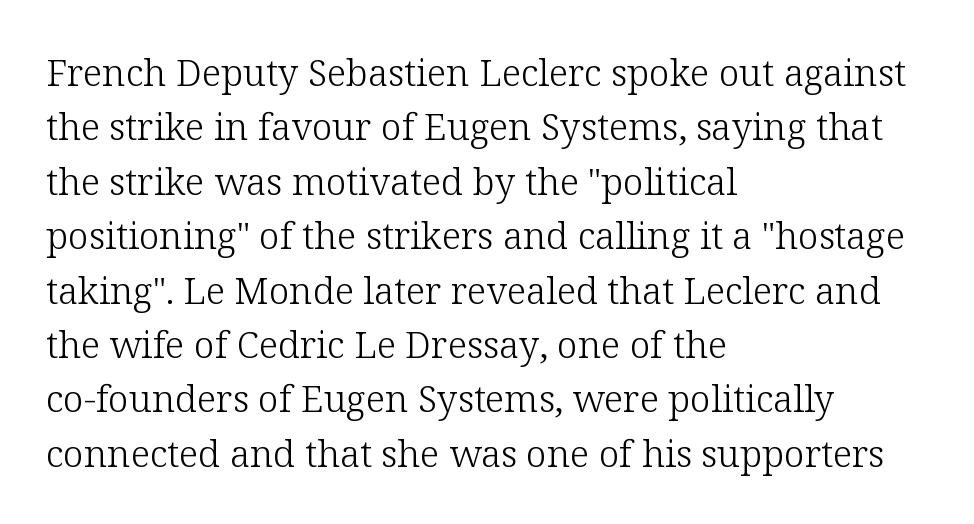
The image shows 37 px light serif type, upright; set left-aligned, normal line spacing (1.47x), normal letter spacing, not underlined; low stroke contrast and a medium x-height.
